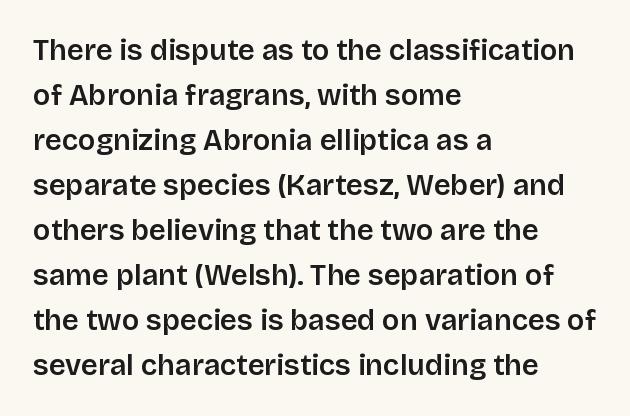
{"serif": "no", "italic": "no", "bold": "semi", "weight": "semibold", "width": "normal", "stroke_contrast": "low", "x_height": "large", "monospaced": "no", "underline": "no", "align": "left", "line_spacing": "normal", "line_spacing_ratio": 1.55, "letter_spacing": "normal", "letter_spacing_em": 0.0, "glyph_px": 29}
